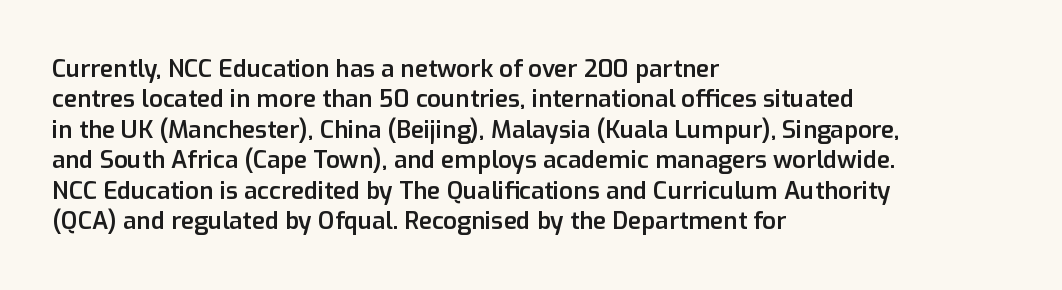
The paragraph shown leans on its left margin. A bit beefed up — I'd call it semibold rather than bold. The area under the type is left untouched. The horizontal fit of the characters is conventional and even. Students, observe: this is what conventionally led text looks like.
